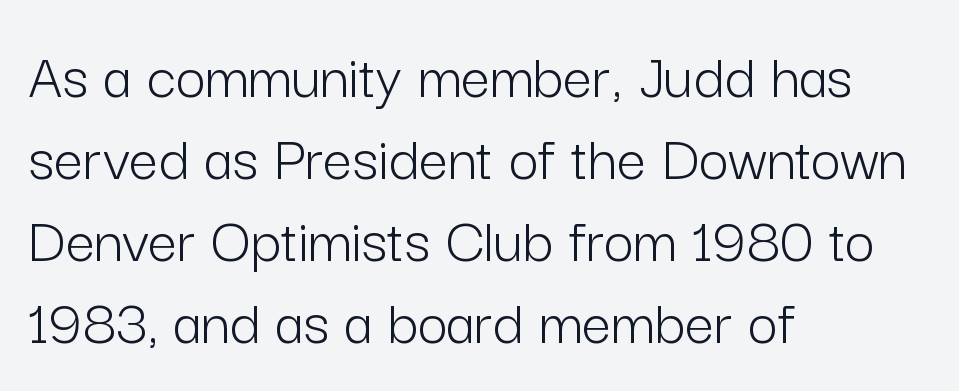
Q: Is the text bold? A: No.
Q: Is the text italic (slanted)? A: No, it is upright.
Q: Is the typeface a serif or a sans-serif typeface? A: Sans-serif.
Q: Is the text underlined? A: No.
Q: How is the paragraph aligned? A: Left-aligned.
Q: Is the spacing between letters normal or unusually wide? A: Normal.
Q: Is the spacing between lines tight, normal or loose? A: Normal.
Q: Width (condensed, normal, or wide)? A: Normal.
Q: Stroke contrast? A: Low.
Q: x-height? A: Medium.
Q: Monospaced? A: No.
